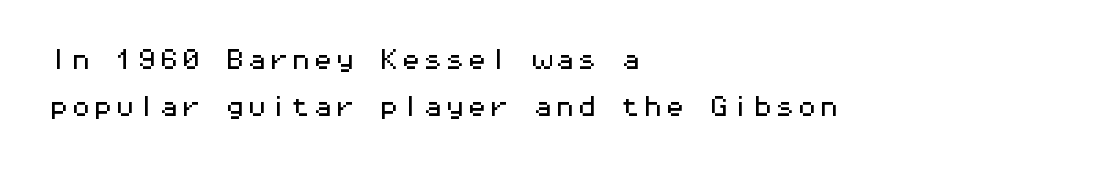
The image shows 22 px text type, upright; set left-aligned, loose line spacing (2.14x), normal letter spacing, not underlined.
